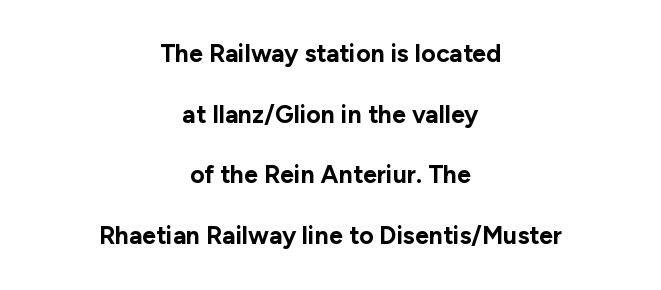
{"italic": "no", "bold": "yes", "underline": "no", "align": "center", "line_spacing": "loose", "line_spacing_ratio": 2.43, "letter_spacing": "normal", "letter_spacing_em": 0.0, "glyph_px": 25}
